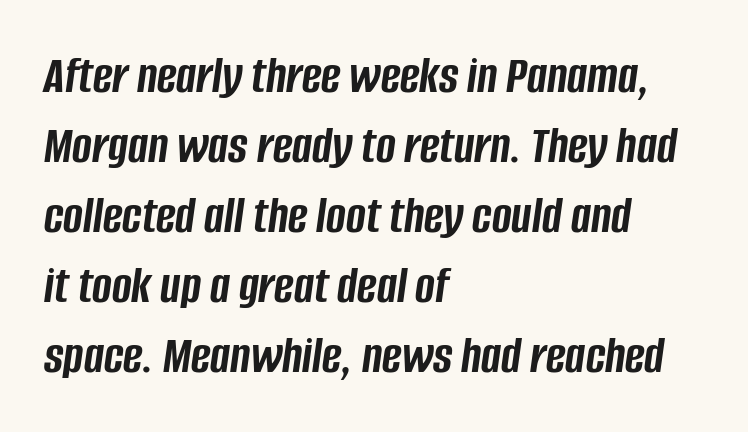
{"italic": "yes", "lean": "right", "slant_degrees": 8, "bold": "yes", "weight": "semibold", "width": "condensed", "stroke_contrast": "low", "x_height": "large", "monospaced": "no", "underline": "no", "align": "left", "line_spacing": "normal", "line_spacing_ratio": 1.32, "letter_spacing": "normal", "letter_spacing_em": 0.0, "glyph_px": 53}
